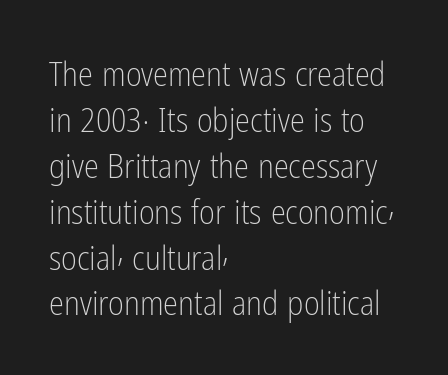
This sample has the flowing, uneven cadence of proportional lettering. Caption: multi-line text, flush left, ragged right. Reading down the column, the eye jumps a familiar distance to each next line. In terms of letterspacing, this is plain default setting. This reads as an unemphasized weight, regular at the heaviest. The words here are not underlined.
